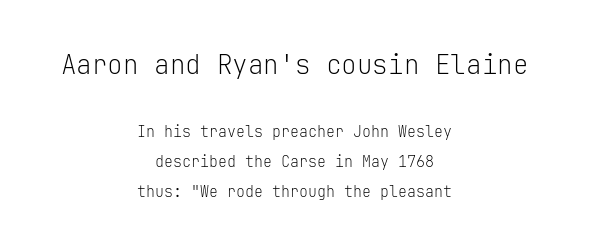
{"italic": "no", "bold": "no", "underline": "no", "align": "center", "line_spacing": "loose", "line_spacing_ratio": 2.03, "letter_spacing": "normal", "letter_spacing_em": 0.0, "larger_block": "first", "size_ratio": 1.73, "glyph_px": 26}
